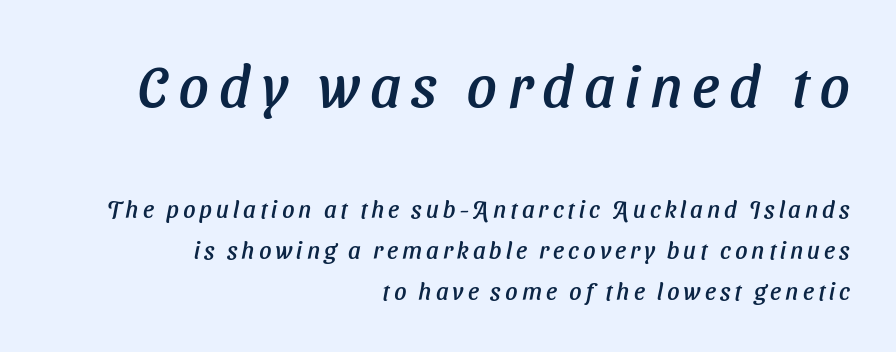
The image shows 59 px text type; set right-aligned, normal line spacing (1.7x), not underlined; the first (top) block is 2.46x larger; low stroke contrast and a medium x-height.
